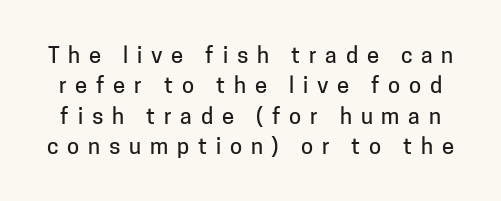
This block has exactly the height ordinary leading produces. The baseline area is clear. Designer's note — italics off, roman on. There is plenty of visible air inserted between adjacent glyphs.
